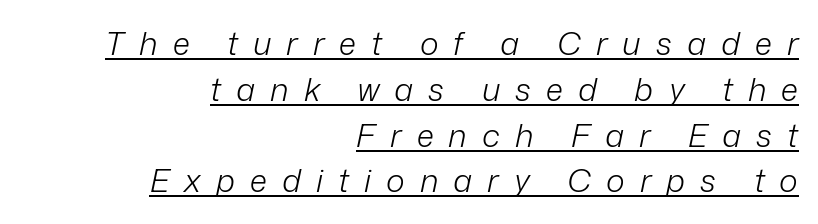
The image shows 32 px light type, italic (leaning right); set right-aligned, normal line spacing (1.43x), unusually wide letter spacing (+0.47 em), underlined; low stroke contrast and a medium x-height.
